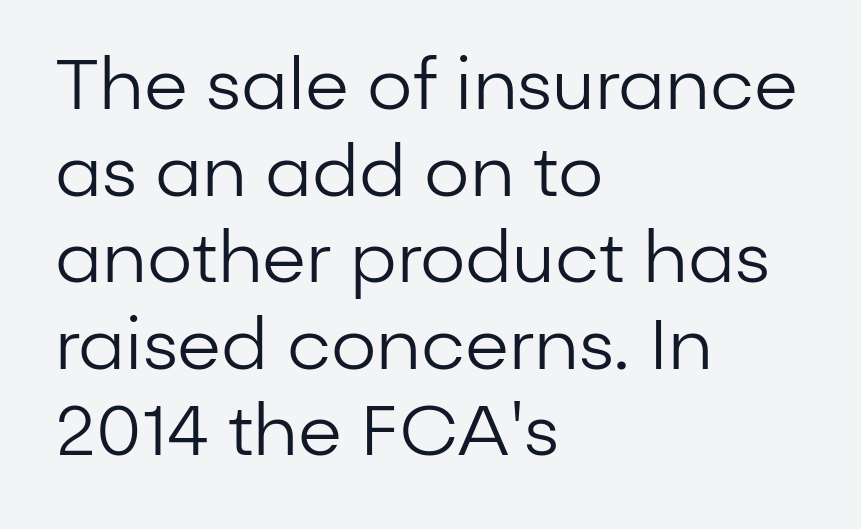
The image shows 71 px regular-weight sans-serif type, upright; set left-aligned, line spacing 1.22x, normal letter spacing, not underlined; low stroke contrast and a medium x-height.
